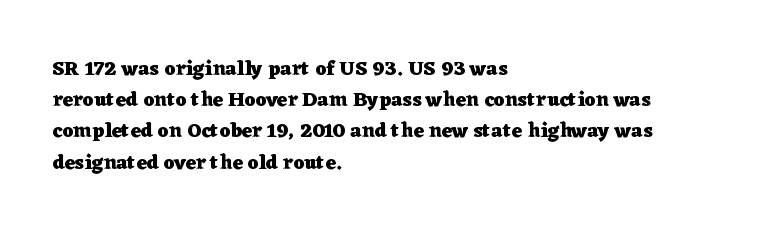
{"italic": "no", "bold": "yes", "underline": "no", "align": "left", "line_spacing": "normal", "line_spacing_ratio": 1.56, "letter_spacing": "normal", "letter_spacing_em": 0.0, "glyph_px": 20}
